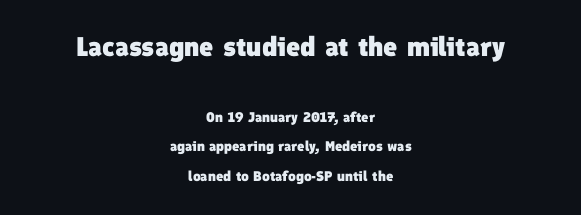
{"bold": "yes", "underline": "no", "align": "center", "line_spacing": "loose", "line_spacing_ratio": 2.09, "letter_spacing": "normal", "letter_spacing_em": 0.0, "larger_block": "first", "size_ratio": 1.93, "glyph_px": 27}
